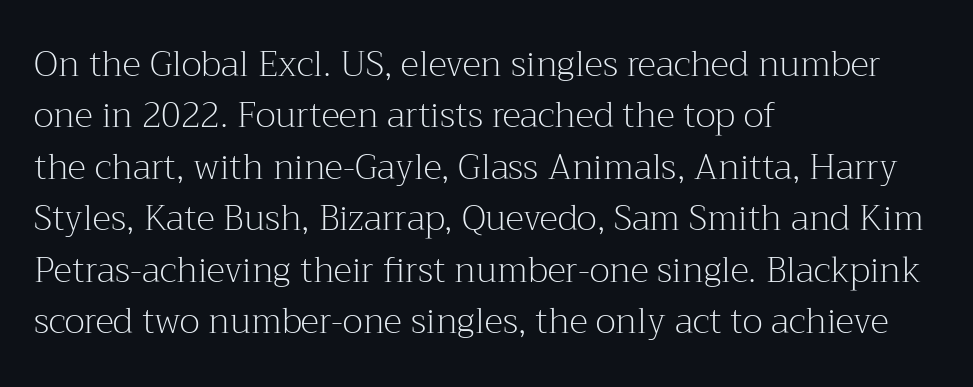
The passage shown is typeset with a serif family. If you drew a ruler down the left edge, every line would touch it. You can tell it's not italic because the verticals are truly vertical. Varying glyph widths throughout — classic text-font behaviour. Vertical stems look standard width or narrower in stroke. In terms of letterspacing, this is plain default setting.
